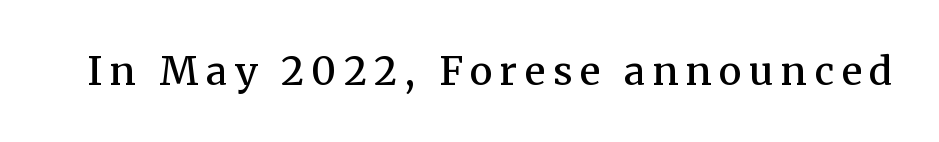
Looks like regular typesetting: each glyph gets only the width it needs. The glyphs in this specimen are seriffed. Only glyphs here, with clear space below each row. Stems and bowls a touch heavier than normal — semibold. The type sits square on the baseline with zero lean.
